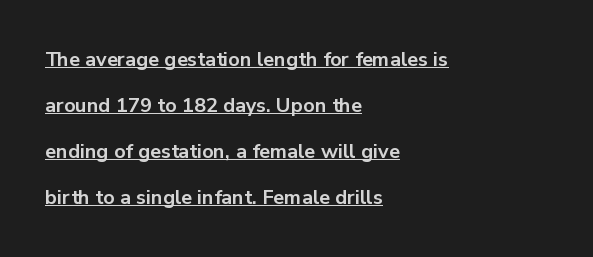
The image shows 20 px bold type, upright; set left-aligned, loose line spacing (2.3x), normal letter spacing, underlined.
